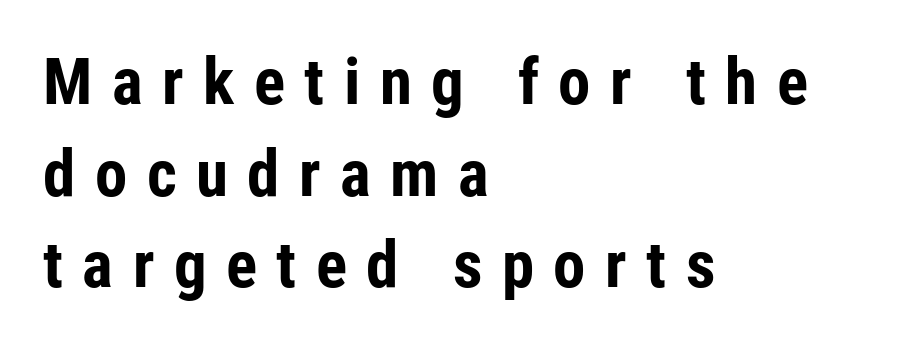
{"serif": "no", "italic": "no", "bold": "yes", "weight": "bold", "width": "condensed", "stroke_contrast": "low", "x_height": "medium", "monospaced": "no", "underline": "no", "align": "left", "line_spacing": "normal", "line_spacing_ratio": 1.41, "letter_spacing": "wide", "letter_spacing_em": 0.3, "glyph_px": 65}
